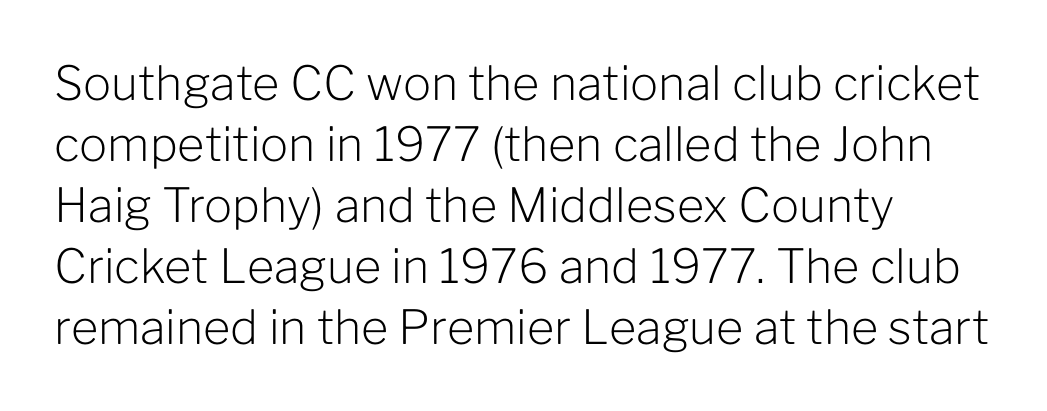
{"serif": "no", "italic": "no", "bold": "no", "weight": "light", "width": "normal", "stroke_contrast": "low", "x_height": "medium", "monospaced": "no", "underline": "no", "align": "left", "line_spacing": "normal", "line_spacing_ratio": 1.3, "letter_spacing": "normal", "letter_spacing_em": 0.0, "glyph_px": 47}
